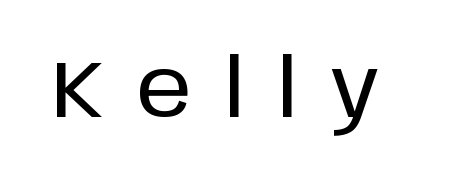
The tracking reads as deliberately expanded to a designer's eye. The letters carry no serifs — their stems end cleanly without finishing strokes. It's the straight-up-and-down kind of type. The space directly below the letters is spotless. Looks like regular typesetting: each glyph gets only the width it needs.
